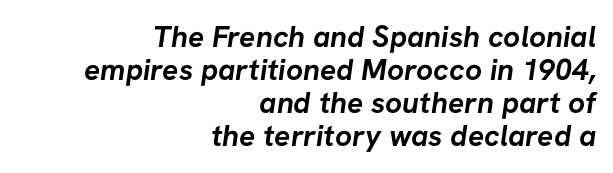
The image shows 30 px semibold sans-serif type; set right-aligned, tight line spacing (1.1x), normal letter spacing, not underlined; low stroke contrast and a medium x-height.
